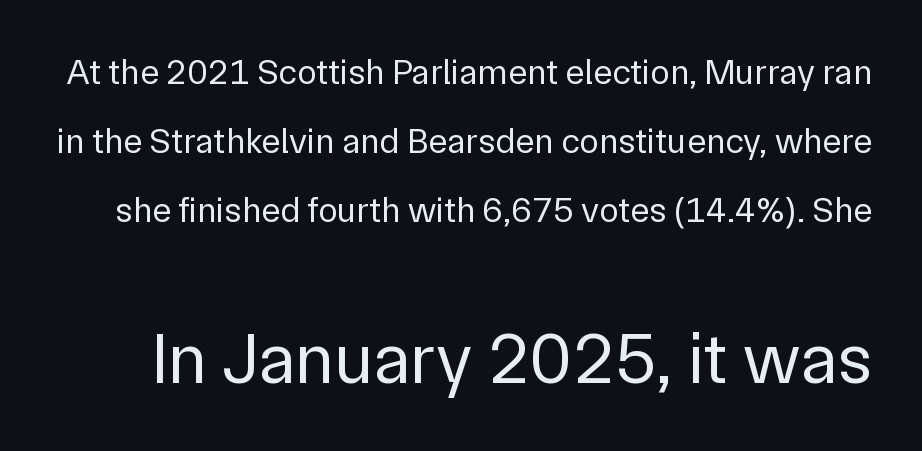
{"serif": "no", "italic": "no", "bold": "no", "weight": "regular", "width": "normal", "stroke_contrast": "low", "x_height": "medium", "monospaced": "no", "underline": "no", "line_spacing": "loose", "line_spacing_ratio": 1.91, "letter_spacing": "normal", "letter_spacing_em": 0.0, "larger_block": "second", "size_ratio": 2.03, "glyph_px": 73}
